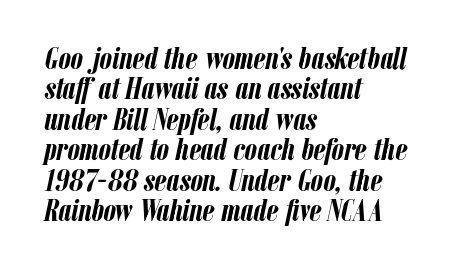
{"italic": "yes", "lean": "right", "slant_degrees": 12, "bold": "yes", "weight": "semibold", "width": "condensed", "stroke_contrast": "low", "x_height": "medium", "monospaced": "no", "underline": "no", "align": "left", "line_spacing": "tight", "line_spacing_ratio": 0.98, "letter_spacing": "normal", "letter_spacing_em": 0.0, "glyph_px": 31}
